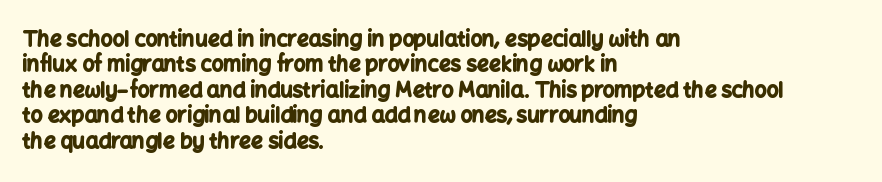
Q: Is the text bold? A: Yes.
Q: Is the text italic (slanted)? A: No, it is upright.
Q: Is the text underlined? A: No.
Q: How is the paragraph aligned? A: Left-aligned.
Q: Is the spacing between letters normal or unusually wide? A: Normal.
